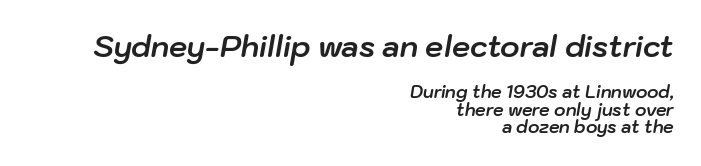
Q: Is the text bold? A: Yes.
Q: Is the text italic (slanted)? A: Yes, it leans right by about 10 degrees.
Q: Is the text underlined? A: No.
Q: How is the paragraph aligned? A: Right-aligned.
Q: Is the spacing between letters normal or unusually wide? A: Normal.
Q: Is the spacing between lines tight, normal or loose? A: Tight.
Q: Which block of text is set in a larger size, the first (top) or the second (bottom)? A: The first (top) one.
Q: Width (condensed, normal, or wide)? A: Normal.
Q: Stroke contrast? A: Low.
Q: x-height? A: Medium.
Q: Monospaced? A: No.
